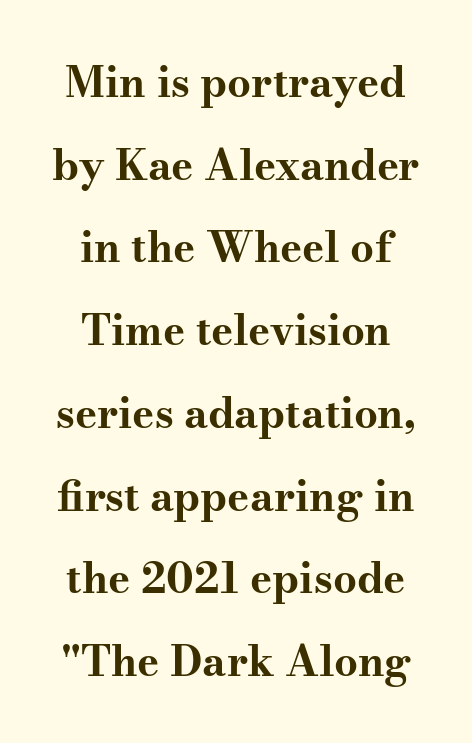
The image shows 42 px bold, wide serif type, upright; set centered, loose line spacing (1.97x), normal letter spacing, not underlined; medium stroke contrast and a small x-height.
